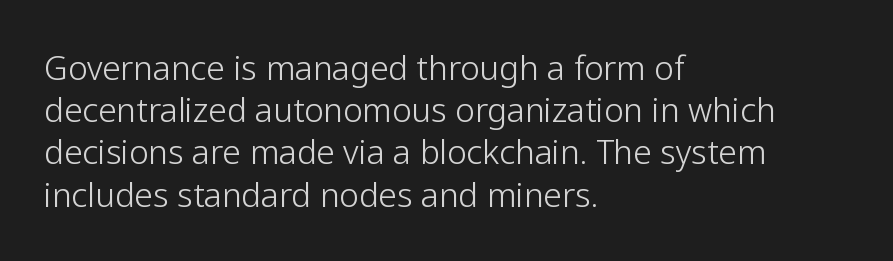
Q: Is the text bold? A: No.
Q: Is the text italic (slanted)? A: No, it is upright.
Q: Is the typeface a serif or a sans-serif typeface? A: Sans-serif.
Q: Is the text underlined? A: No.
Q: How is the paragraph aligned? A: Left-aligned.
Q: Is the spacing between letters normal or unusually wide? A: Normal.
Q: Is the spacing between lines tight, normal or loose? A: Normal.
Q: Width (condensed, normal, or wide)? A: Normal.
Q: Stroke contrast? A: Low.
Q: x-height? A: Medium.
Q: Monospaced? A: No.
